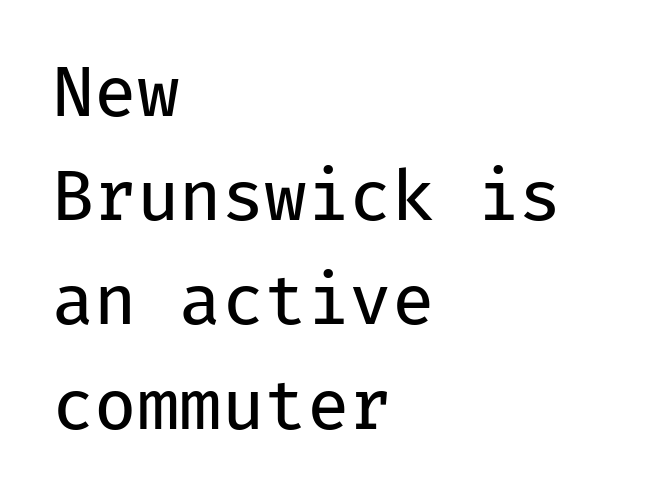
{"serif": "no", "italic": "no", "bold": "no", "weight": "regular", "width": "normal", "stroke_contrast": "low", "x_height": "medium", "monospaced": "yes", "underline": "no", "align": "left", "line_spacing": "normal", "line_spacing_ratio": 1.51, "letter_spacing": "normal", "letter_spacing_em": 0.0, "glyph_px": 69}
